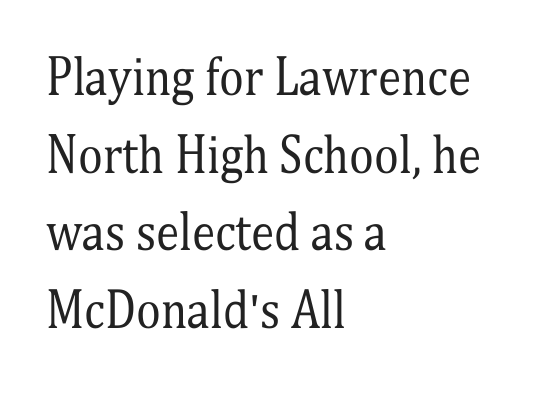
The image shows 47 px regular-weight, condensed serif type, upright; set left-aligned, normal line spacing (1.65x), normal letter spacing, not underlined; medium stroke contrast and a medium x-height.
